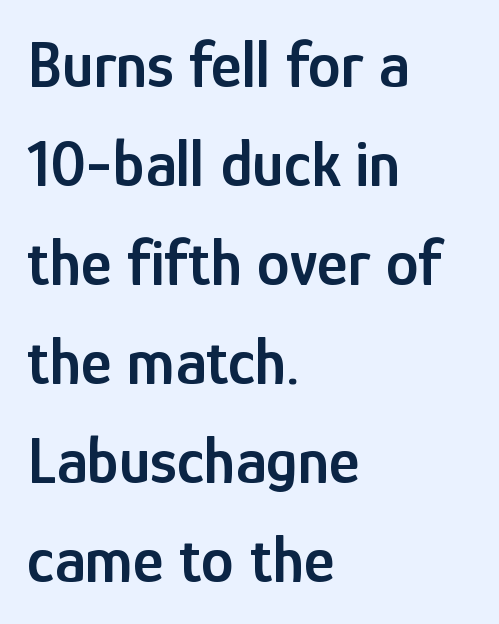
The image shows 66 px semibold, condensed sans-serif type, upright; set left-aligned, normal line spacing (1.5x), normal letter spacing, not underlined; low stroke contrast and a medium x-height.
